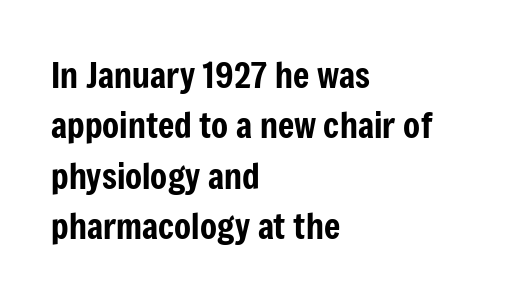
Q: Is the text italic (slanted)? A: No, it is upright.
Q: Is the typeface a serif or a sans-serif typeface? A: Sans-serif.
Q: Is the text underlined? A: No.
Q: How is the paragraph aligned? A: Left-aligned.
Q: Is the spacing between letters normal or unusually wide? A: Normal.
Q: Is the spacing between lines tight, normal or loose? A: Normal.
Q: Width (condensed, normal, or wide)? A: Condensed.
Q: Stroke contrast? A: Low.
Q: x-height? A: Medium.
Q: Monospaced? A: No.
